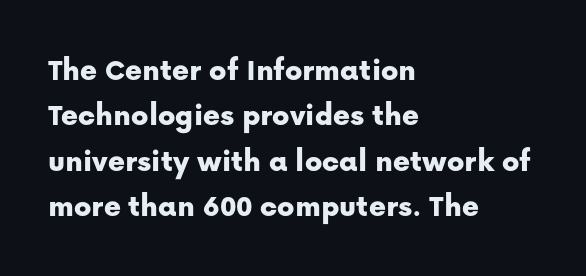
The image shows 32 px sans-serif type, upright; set left-aligned, normal line spacing (1.42x), normal letter spacing, not underlined; low stroke contrast and a medium x-height.
